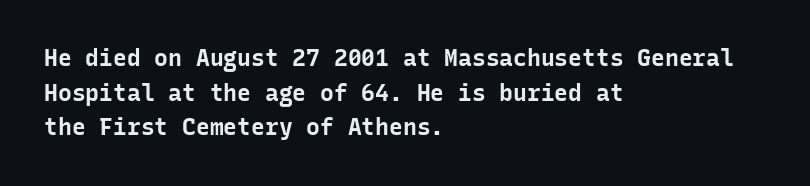
Q: Is the text bold? A: Yes.
Q: Is the text italic (slanted)? A: No, it is upright.
Q: Is the text underlined? A: No.
Q: How is the paragraph aligned? A: Left-aligned.
Q: Is the spacing between letters normal or unusually wide? A: Normal.
Q: Is the spacing between lines tight, normal or loose? A: Normal.
